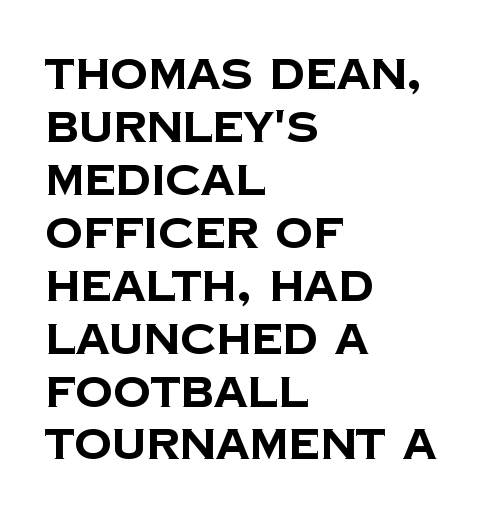
Q: Is the text bold? A: Yes.
Q: Is the typeface a serif or a sans-serif typeface? A: Sans-serif.
Q: Is the text underlined? A: No.
Q: How is the paragraph aligned? A: Left-aligned.
Q: Is the spacing between letters normal or unusually wide? A: Normal.
Q: Is the spacing between lines tight, normal or loose? A: Normal.
Q: Width (condensed, normal, or wide)? A: Normal.
Q: Stroke contrast? A: Low.
Q: x-height? A: Large.
Q: Monospaced? A: No.
